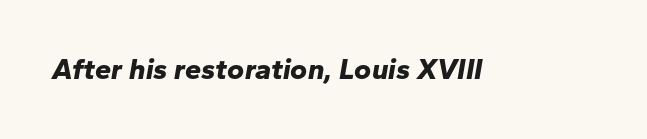
The face used here has a pronounced slope to its letters. Underline: absent. How are the letters spaced? Ordinarily, with no added tracking. Each letter keeps its own natural width here, so spacing adapts to shape. The passage shown is emphatically bold.
